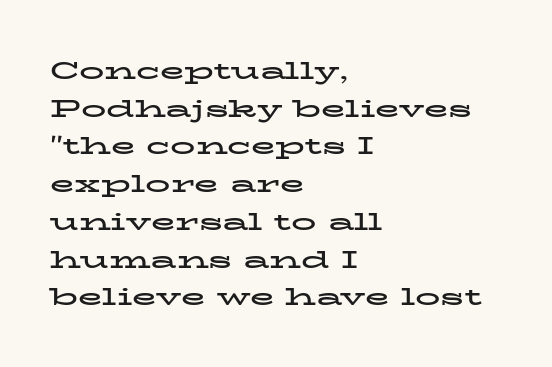
The image shows 25 px bold type, upright; set left-aligned, normal line spacing (1.51x), normal letter spacing, not underlined.
